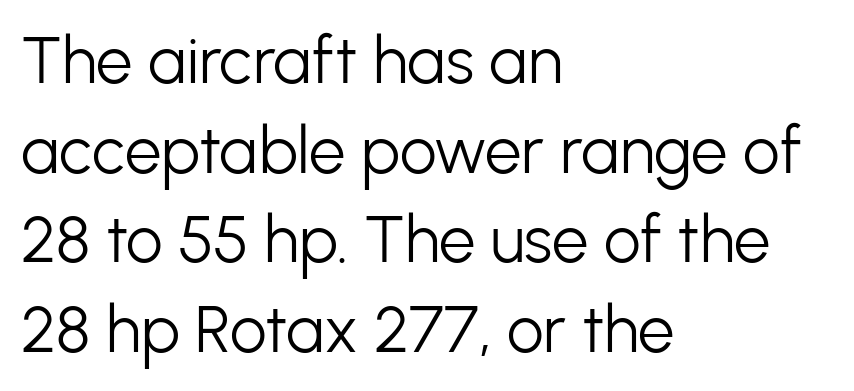
{"serif": "no", "italic": "no", "bold": "no", "weight": "light", "width": "normal", "stroke_contrast": "low", "x_height": "medium", "monospaced": "no", "underline": "no", "align": "left", "line_spacing": "normal", "line_spacing_ratio": 1.38, "letter_spacing": "normal", "letter_spacing_em": 0.0, "glyph_px": 65}
